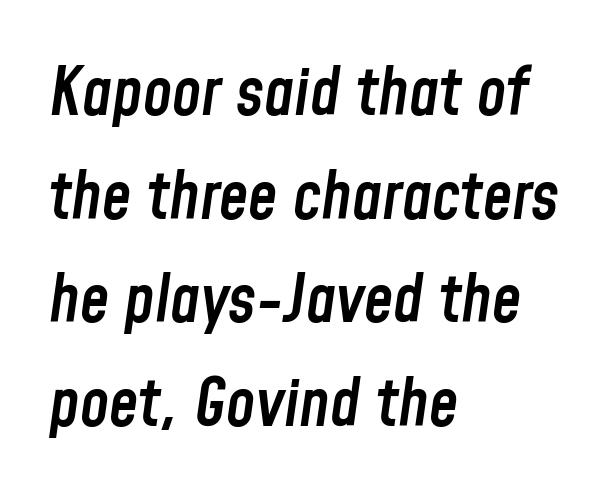
The image shows 66 px semibold, condensed type, italic (leaning right); set left-aligned, normal line spacing (1.57x), normal letter spacing, not underlined; low stroke contrast and a medium x-height.
